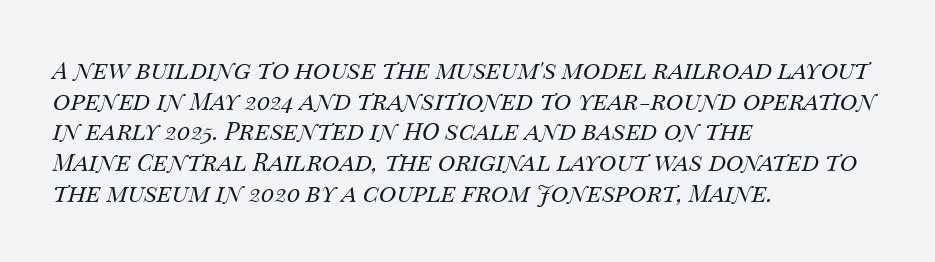
{"italic": "yes", "lean": "right", "slant_degrees": 14, "bold": "no", "underline": "no", "align": "left", "line_spacing": "normal", "line_spacing_ratio": 1.28, "letter_spacing": "normal", "letter_spacing_em": 0.0, "glyph_px": 24}
